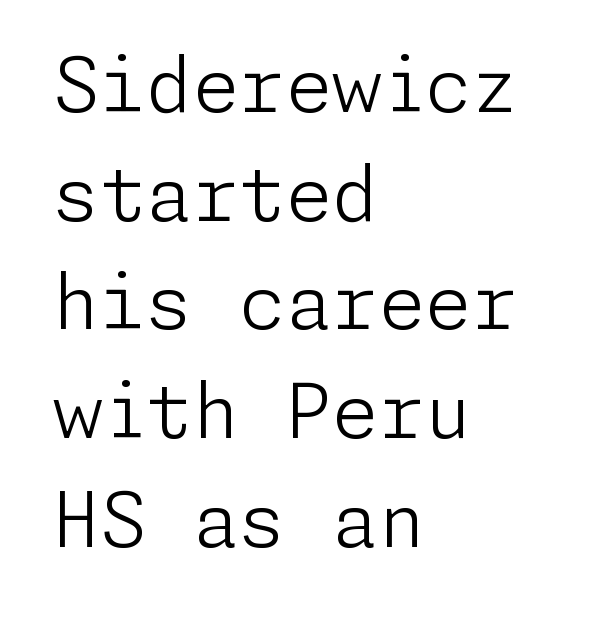
These lines sit exactly where default settings would place them. Grotesque or geometric, the face here clearly has no serifs. Short note: letters normally spaced. Any mark beneath the type? The region is blank. Style check: upright.
